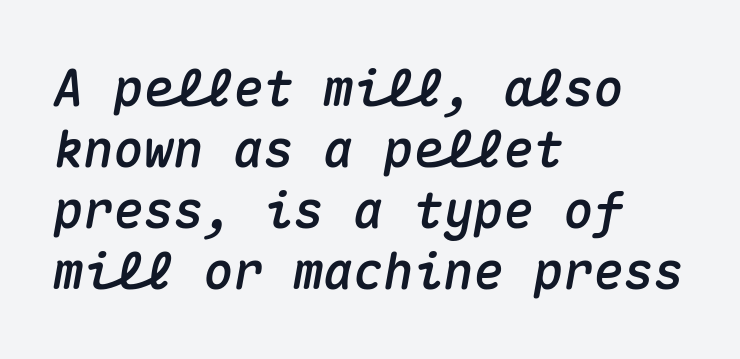
Q: Is the text italic (slanted)? A: Yes, it leans right by about 10 degrees.
Q: Is the text underlined? A: No.
Q: How is the paragraph aligned? A: Left-aligned.
Q: Is the spacing between letters normal or unusually wide? A: Normal.
Q: Width (condensed, normal, or wide)? A: Normal.
Q: Stroke contrast? A: Medium.
Q: x-height? A: Medium.
Q: Monospaced? A: Yes.
